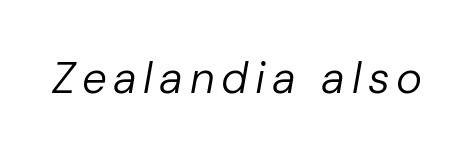
Q: Is the text bold? A: No.
Q: Is the text italic (slanted)? A: Yes, it leans right by about 10 degrees.
Q: Is the text underlined? A: No.
Q: Width (condensed, normal, or wide)? A: Normal.
Q: Stroke contrast? A: Low.
Q: x-height? A: Medium.
Q: Monospaced? A: No.
